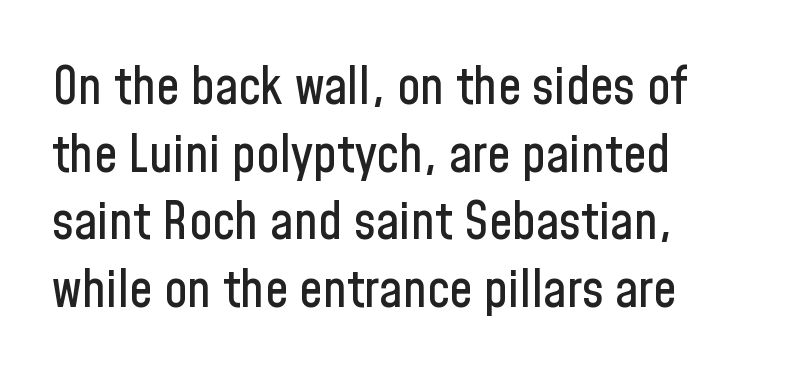
{"serif": "no", "italic": "no", "width": "condensed", "stroke_contrast": "low", "x_height": "medium", "monospaced": "no", "underline": "no", "line_spacing": "normal", "line_spacing_ratio": 1.3, "letter_spacing": "normal", "letter_spacing_em": 0.0, "glyph_px": 52}
